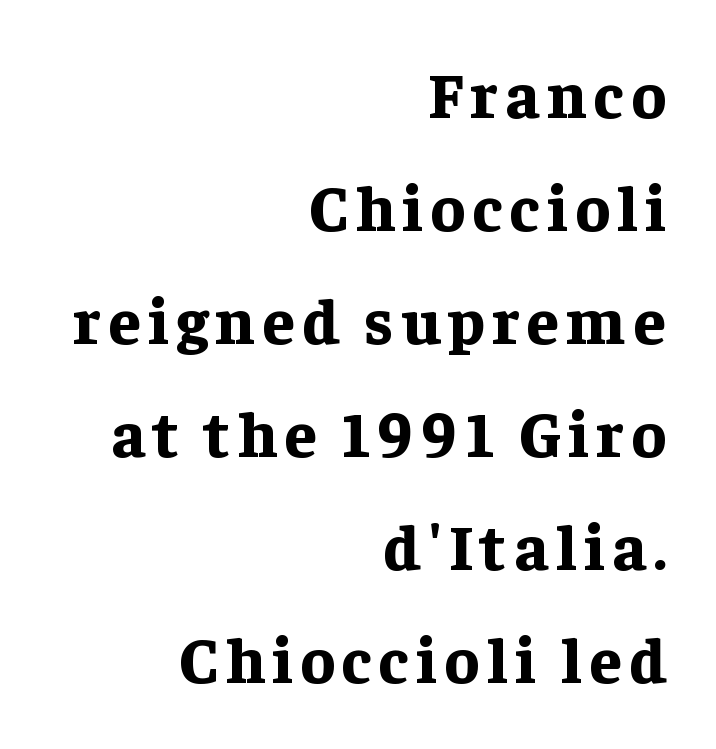
Q: Is the text bold? A: Yes.
Q: Is the text italic (slanted)? A: No, it is upright.
Q: Is the typeface a serif or a sans-serif typeface? A: Serif.
Q: Is the text underlined? A: No.
Q: How is the paragraph aligned? A: Right-aligned.
Q: Width (condensed, normal, or wide)? A: Normal.
Q: Stroke contrast? A: Low.
Q: x-height? A: Medium.
Q: Monospaced? A: No.
